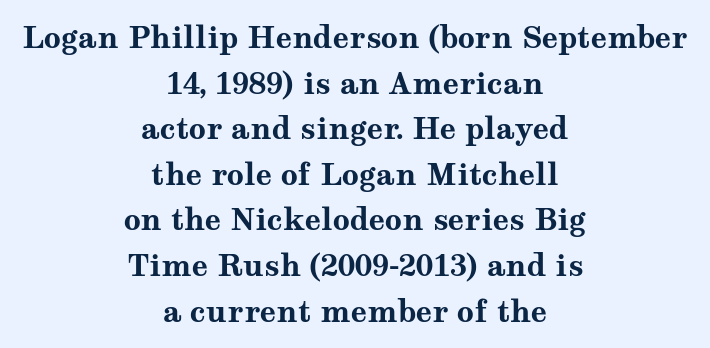
The words here are not underlined. Casual observation: everything's sitting right in the middle. Spacing between characters is what you'd get straight out of the box. In terms of letterform style, serifs are clearly present. In terms of posture, this sample is upright. The passage shown is typed in a proportional face where columns would drift.
